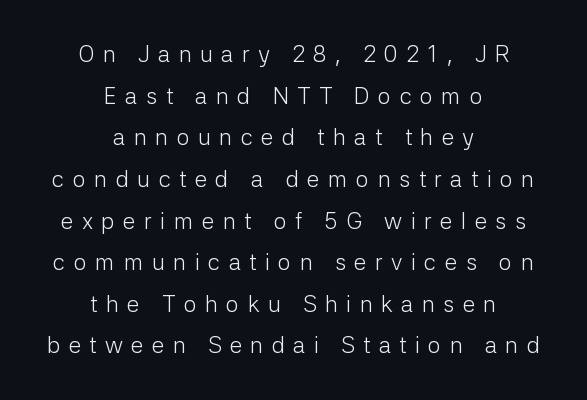
The zone under the glyphs is completely vacant. Does the lettering tilt? It doesn't — this is upright. This rendering widens character spacing well past its baseline value. Centered paragraph, ragged on both sides. Weight: in the light-to-regular range.
